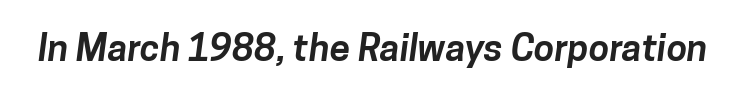
Q: Is the text bold? A: Yes.
Q: Is the typeface a serif or a sans-serif typeface? A: Sans-serif.
Q: Is the text underlined? A: No.
Q: Is the spacing between letters normal or unusually wide? A: Normal.
Q: Width (condensed, normal, or wide)? A: Normal.
Q: Stroke contrast? A: Low.
Q: x-height? A: Medium.
Q: Monospaced? A: No.
